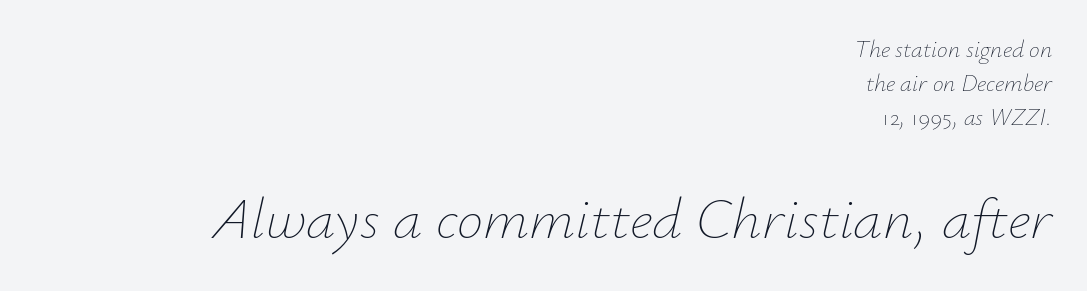
The image shows 59 px thin type, italic (leaning right); set right-aligned, normal line spacing (1.41x), normal letter spacing, not underlined; the second (bottom) block is 2.46x larger; low stroke contrast and a small x-height.
